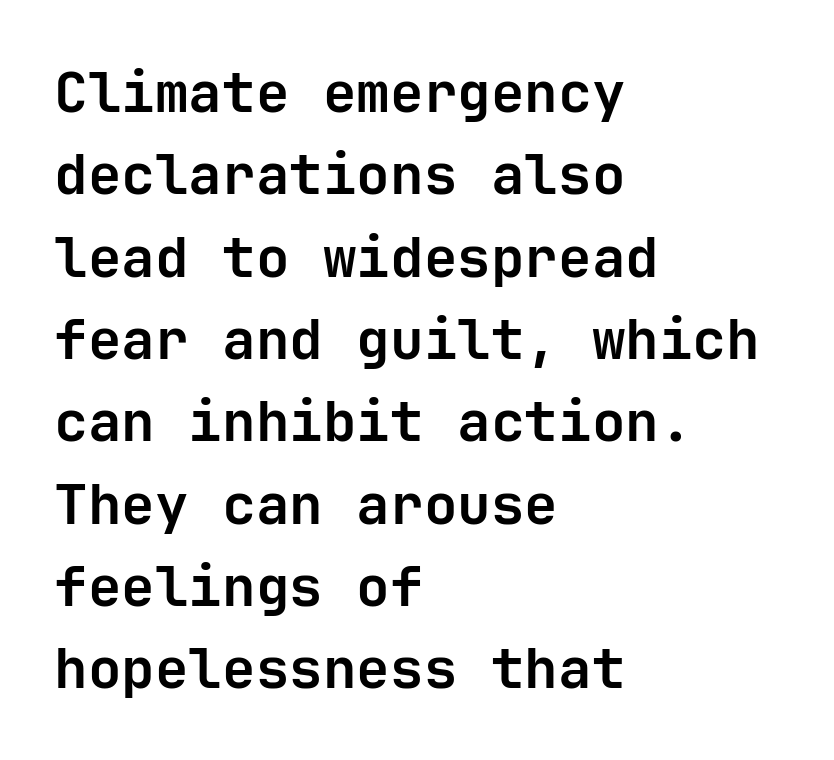
Q: Is the text bold? A: Yes.
Q: Is the text italic (slanted)? A: No, it is upright.
Q: Is the typeface a serif or a sans-serif typeface? A: Sans-serif.
Q: Is the text underlined? A: No.
Q: How is the paragraph aligned? A: Left-aligned.
Q: Is the spacing between letters normal or unusually wide? A: Normal.
Q: Is the spacing between lines tight, normal or loose? A: Normal.
Q: Width (condensed, normal, or wide)? A: Normal.
Q: Stroke contrast? A: Low.
Q: x-height? A: Medium.
Q: Monospaced? A: Yes.
